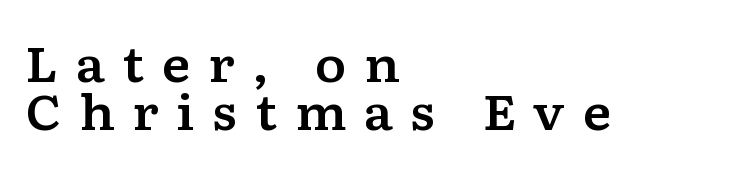
The image shows 48 px wide serif type, upright; set left-aligned, tight line spacing (1.0x), unusually wide letter spacing (+0.36 em), not underlined; low stroke contrast and a medium x-height.
